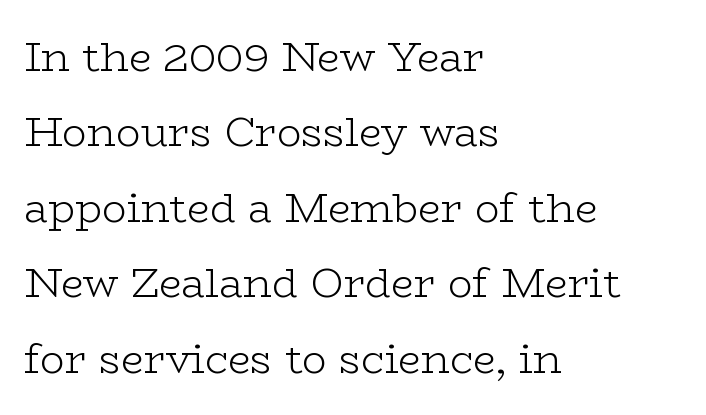
The zone under the glyphs is completely vacant. The rendering shows small feet on the letterforms — a serif design. The letters sit at their default tracking, neither squeezed nor spread. Note the varied advance widths — an 'i' is clearly narrower than an 'm'. Ink coverage per letter is moderate at most.
